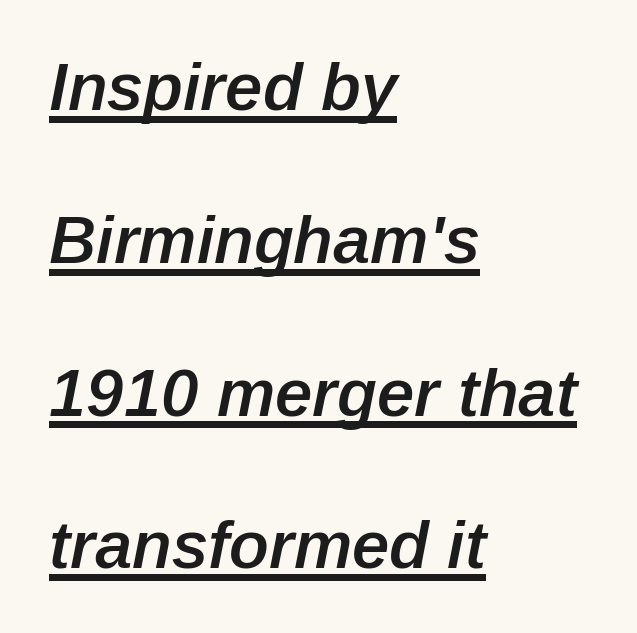
Q: Is the text bold? A: Semi-bold.
Q: Is the text italic (slanted)? A: Yes, it leans right by about 12 degrees.
Q: Is the text underlined? A: Yes.
Q: How is the paragraph aligned? A: Left-aligned.
Q: Is the spacing between letters normal or unusually wide? A: Normal.
Q: Is the spacing between lines tight, normal or loose? A: Loose.
Q: Width (condensed, normal, or wide)? A: Normal.
Q: Stroke contrast? A: Low.
Q: x-height? A: Medium.
Q: Monospaced? A: No.
